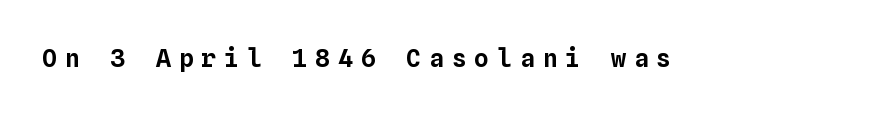
Q: Is the text italic (slanted)? A: No, it is upright.
Q: Is the text underlined? A: No.
Q: Is the spacing between letters normal or unusually wide? A: Unusually wide.
